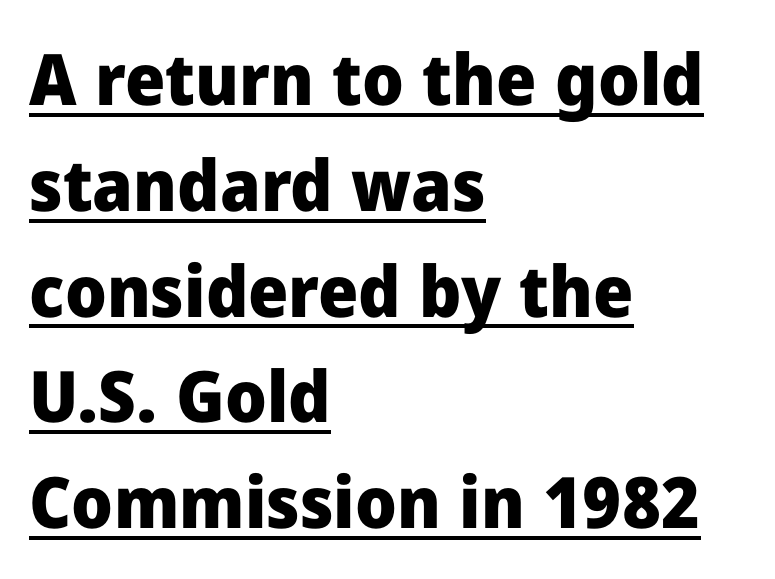
The image shows 71 px heavy sans-serif type, upright; set left-aligned, normal line spacing (1.49x), normal letter spacing, underlined; low stroke contrast and a medium x-height.
